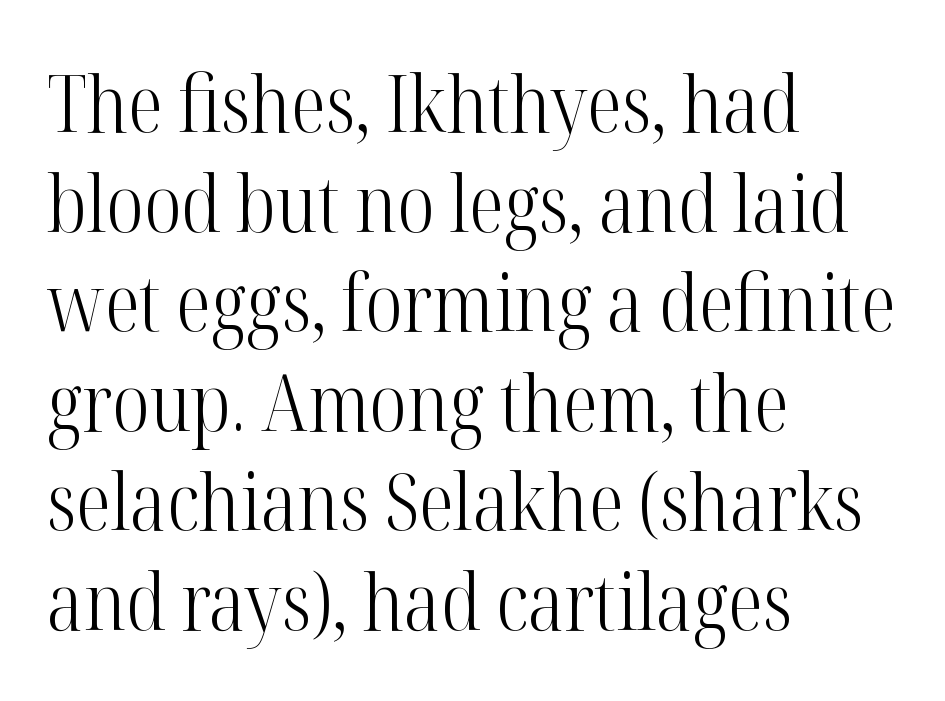
Does the copy run flush right? No — it runs flush left. This sample uses plain, unmodified letter spacing. Note: serifs present on the glyphs. Regular leading. Clear beneath every line of the passage.
